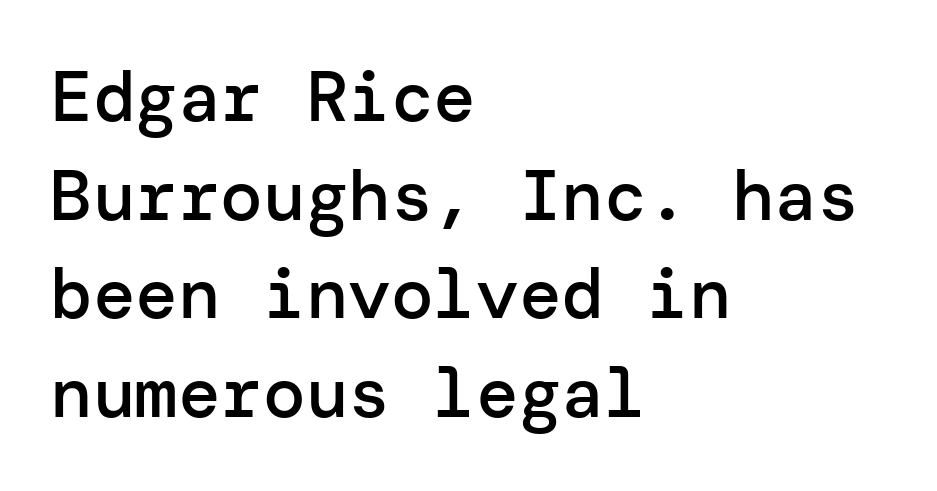
The image shows 71 px semibold sans-serif type, upright; set left-aligned, normal line spacing (1.39x), normal letter spacing, not underlined; low stroke contrast and a medium x-height.
